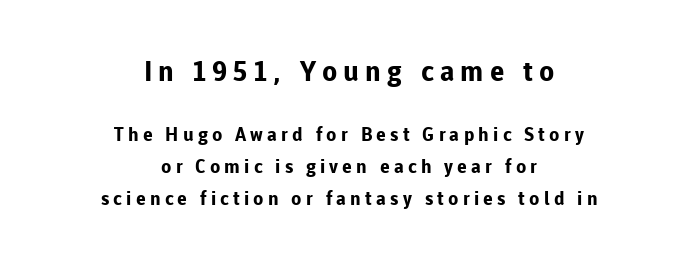
Q: Is the text bold? A: Yes.
Q: Is the text italic (slanted)? A: No, it is upright.
Q: Is the typeface a serif or a sans-serif typeface? A: Sans-serif.
Q: Is the text underlined? A: No.
Q: How is the paragraph aligned? A: Centered.
Q: Is the spacing between letters normal or unusually wide? A: Unusually wide.
Q: Is the spacing between lines tight, normal or loose? A: Normal.
Q: Which block of text is set in a larger size, the first (top) or the second (bottom)? A: The first (top) one.
Q: Width (condensed, normal, or wide)? A: Normal.
Q: Stroke contrast? A: Low.
Q: x-height? A: Medium.
Q: Monospaced? A: No.
